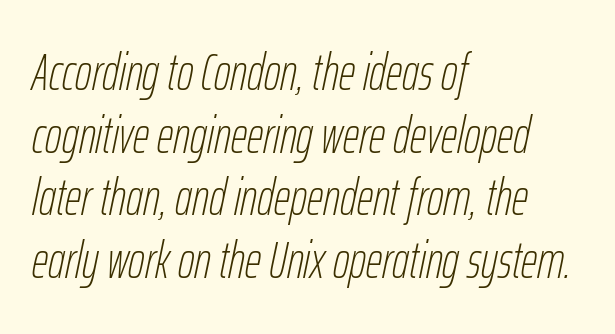
{"italic": "yes", "lean": "right", "slant_degrees": 12, "bold": "no", "weight": "thin", "width": "condensed", "stroke_contrast": "low", "x_height": "medium", "monospaced": "no", "underline": "no", "align": "left", "line_spacing_ratio": 1.23, "letter_spacing": "normal", "letter_spacing_em": 0.0, "glyph_px": 51}
